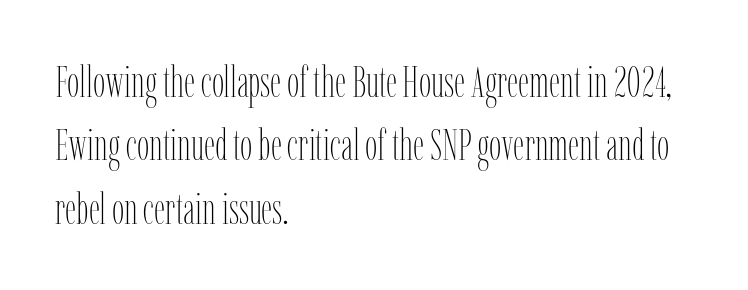
{"italic": "no", "bold": "no", "weight": "thin", "width": "condensed", "stroke_contrast": "low", "x_height": "medium", "monospaced": "no", "underline": "no", "align": "left", "line_spacing": "normal", "line_spacing_ratio": 1.44, "letter_spacing": "normal", "letter_spacing_em": 0.0, "glyph_px": 44}
